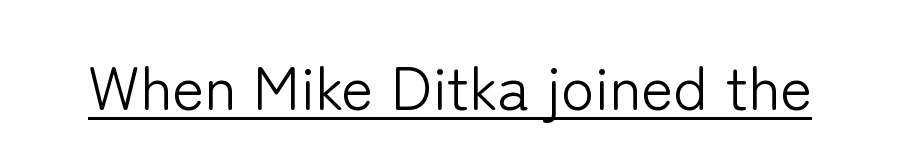
The image shows 61 px light sans-serif type, upright; set normal letter spacing, underlined; low stroke contrast and a medium x-height.
